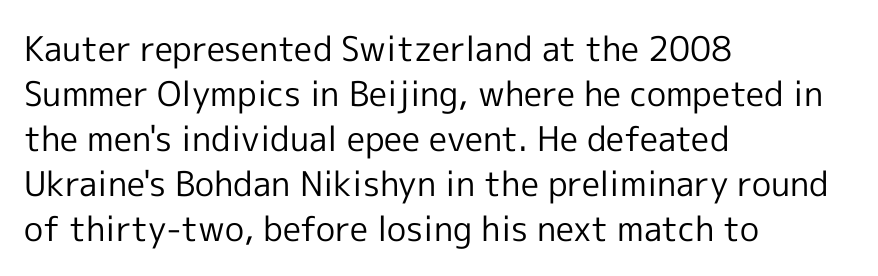
Just letters on the line, the space beneath them empty. Honestly, the row spacing looks completely unremarkable. The letters look calm and open, with moderate or lighter stems. If you drew a line through each stem, it would be perfectly vertical. These lines stack with their left ends in a neat column.
